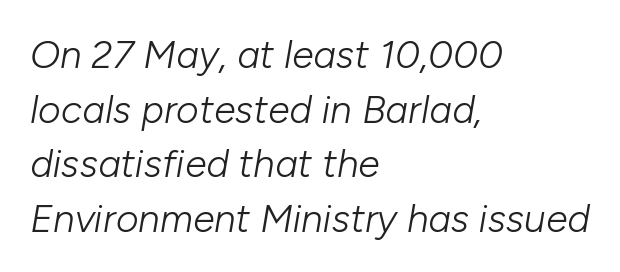
The specimen reads as italic at a glance. Is this a heavy cut? Hardly; it is regular or lighter. Quick note: interline space is typical. Think of a printed novel: that variable character pitch is what you see here.
